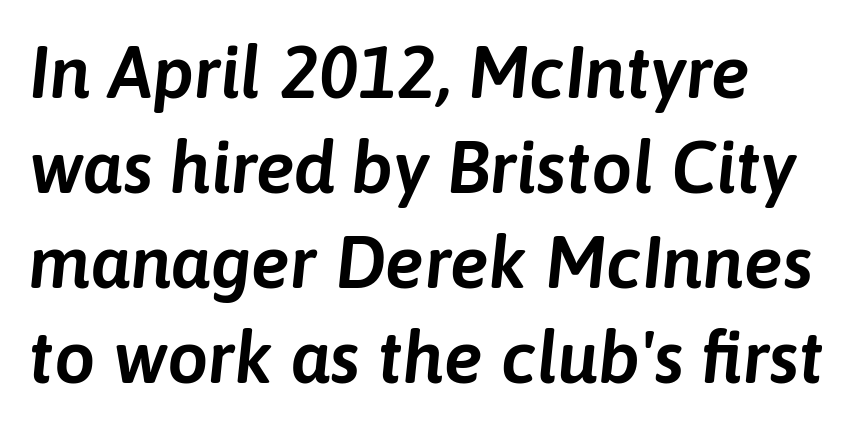
Quick note: italic. A typesetter would call this proportional, since set widths differ per character. Glyph-to-glyph distance matches everyday printed text. Each row of text sits above clean, open space. Leading matches the norm, producing a regular column.
